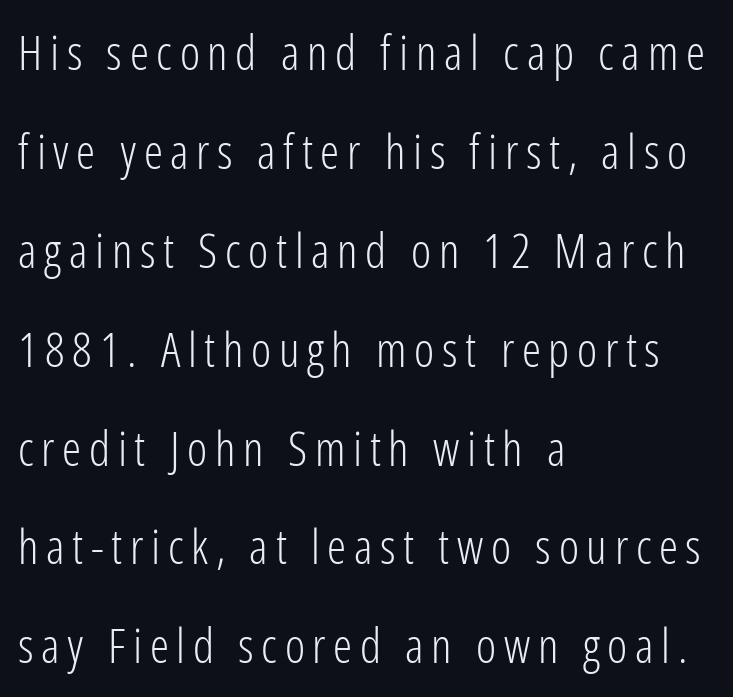
Q: Is the text bold? A: No.
Q: Is the text italic (slanted)? A: No, it is upright.
Q: Is the typeface a serif or a sans-serif typeface? A: Sans-serif.
Q: Is the text underlined? A: No.
Q: How is the paragraph aligned? A: Left-aligned.
Q: Is the spacing between lines tight, normal or loose? A: Loose.
Q: Width (condensed, normal, or wide)? A: Condensed.
Q: Stroke contrast? A: Low.
Q: x-height? A: Medium.
Q: Monospaced? A: No.
